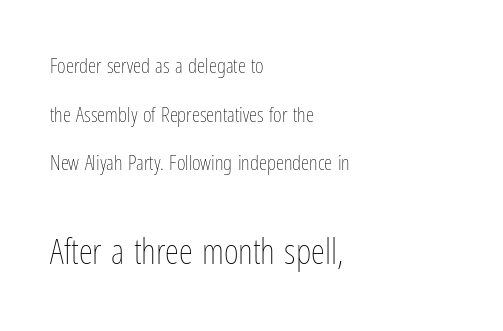
The letters in the lower block stand taller than those in the block above. Here the designer chose a conventional face with non-uniform glyph widths. A clean baseline with only descenders dipping below it. These lines are set flush left with a ragged right edge.
